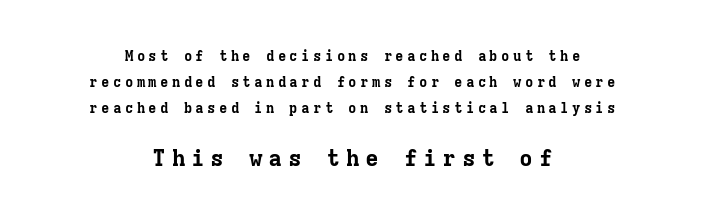
These lines carry a lot of weight — the face is fully bold. In terms of posture, this sample is upright. Scale increases going downward across the two blocks. The strip under each line holds only bare page.
